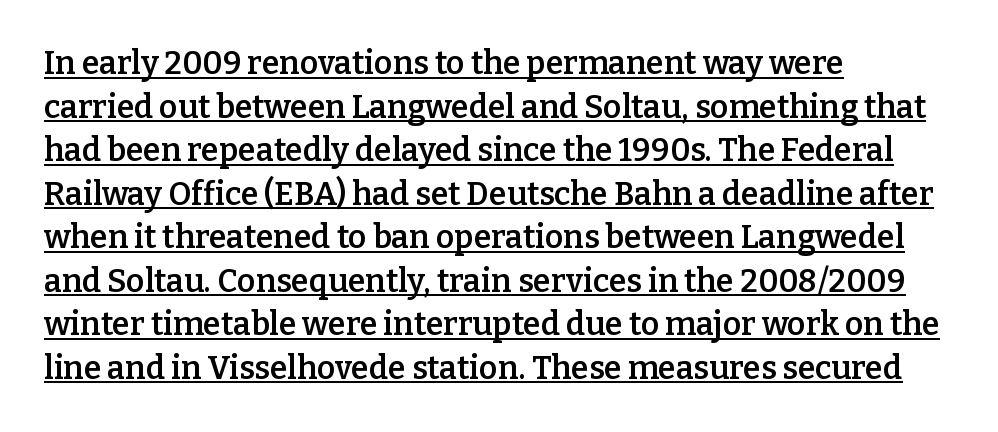
The image shows 32 px semibold serif type, upright; set left-aligned, normal line spacing (1.36x), normal letter spacing, underlined; low stroke contrast and a medium x-height.
